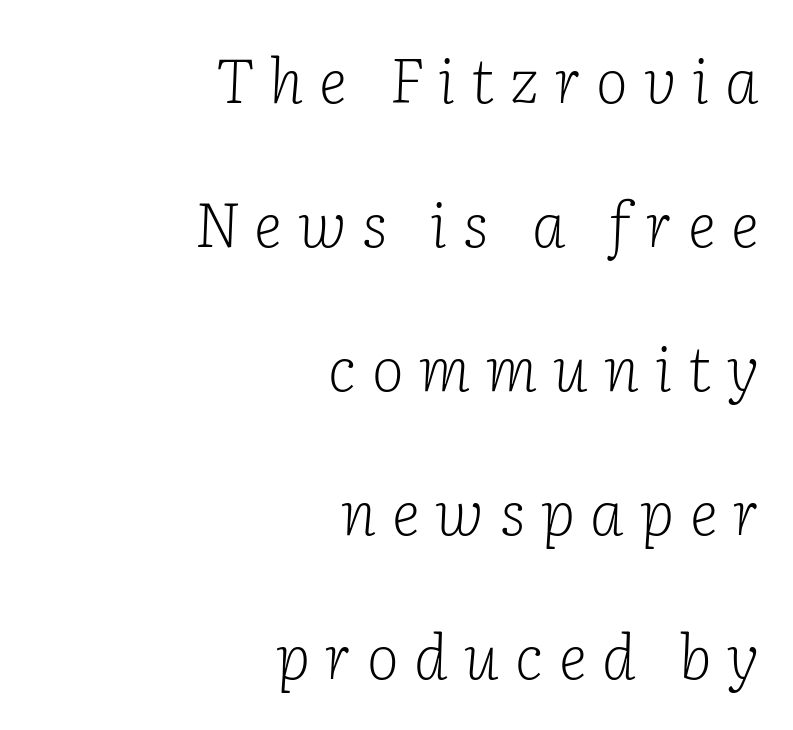
{"serif": "yes", "italic": "yes", "lean": "right", "slant_degrees": 2, "bold": "no", "weight": "light", "width": "normal", "stroke_contrast": "low", "x_height": "medium", "monospaced": "no", "underline": "no", "align": "right", "line_spacing": "loose", "line_spacing_ratio": 2.36, "letter_spacing": "wide", "letter_spacing_em": 0.26, "glyph_px": 61}
